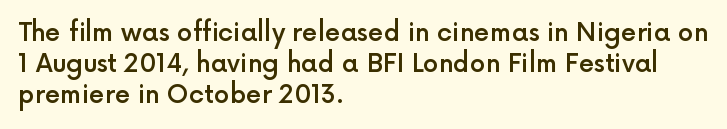
The image shows 25 px text type, upright; set left-aligned, line spacing 1.24x, normal letter spacing, not underlined.
